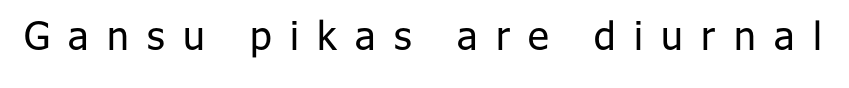
Q: Is the text bold? A: No.
Q: Is the text italic (slanted)? A: No, it is upright.
Q: Is the typeface a serif or a sans-serif typeface? A: Sans-serif.
Q: Is the text underlined? A: No.
Q: Is the spacing between letters normal or unusually wide? A: Unusually wide.
Q: Width (condensed, normal, or wide)? A: Normal.
Q: Stroke contrast? A: Low.
Q: x-height? A: Medium.
Q: Monospaced? A: No.
